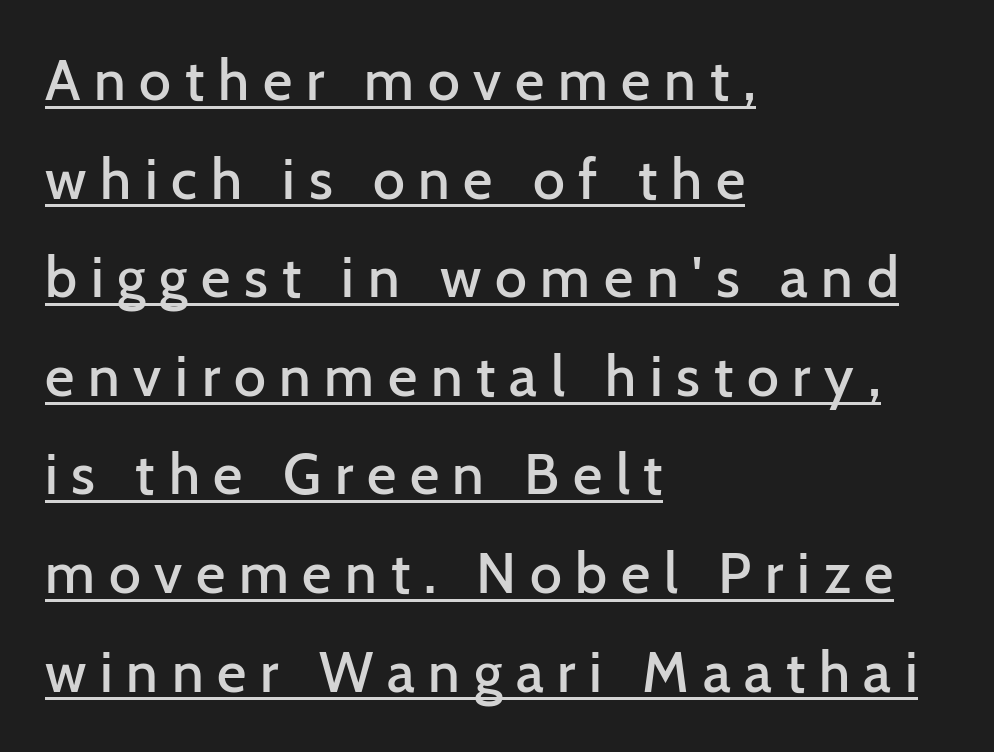
The image shows 57 px semibold sans-serif type, upright; set left-aligned, line spacing 1.73x, unusually wide letter spacing (+0.24 em), underlined; low stroke contrast and a medium x-height.
